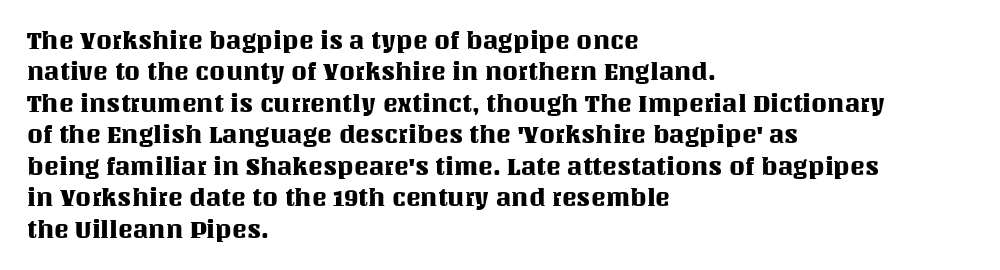
The image shows 25 px text type, upright; set left-aligned, normal line spacing (1.26x), normal letter spacing, not underlined.
